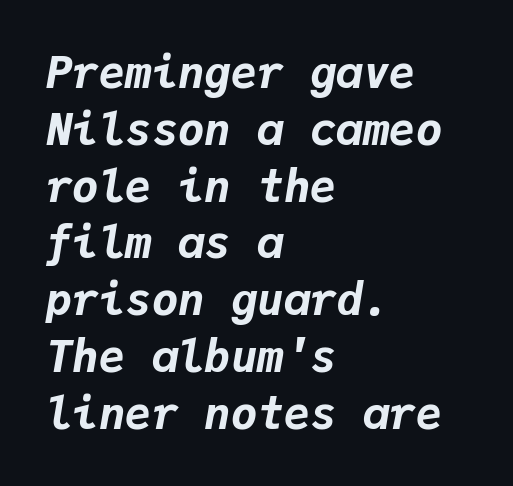
The image shows 44 px bold type, italic (leaning right), monospaced; set left-aligned, normal line spacing (1.29x), normal letter spacing, not underlined; low stroke contrast and a medium x-height.
